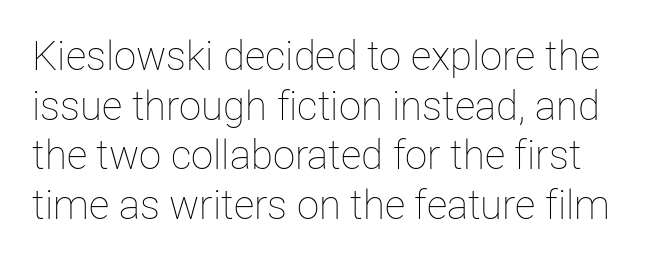
The image shows 40 px thin type, upright; set line spacing 1.24x, normal letter spacing, not underlined; low stroke contrast and a medium x-height.
